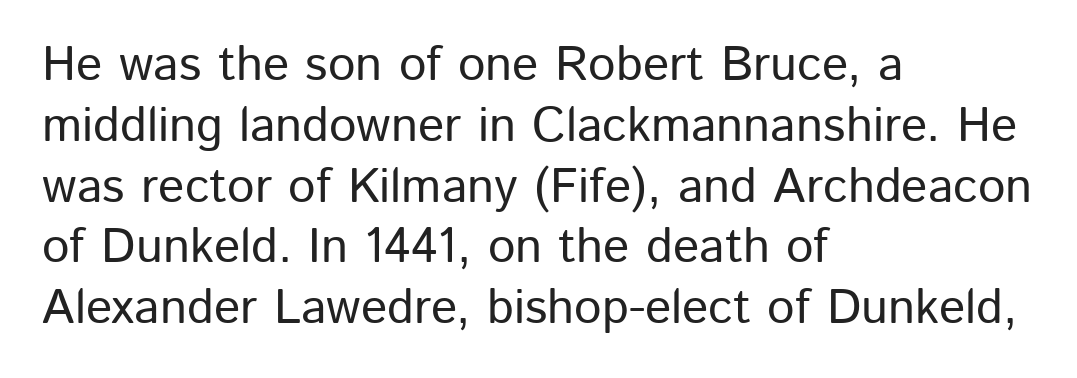
The rendering uses natural spacing where letterforms have individual widths. No extra tracking has been applied to these lines. The font's upright variant was chosen for this text. The face used here is a sans, in the tradition of grotesques and geometrics. Bare-footed words on every line.
